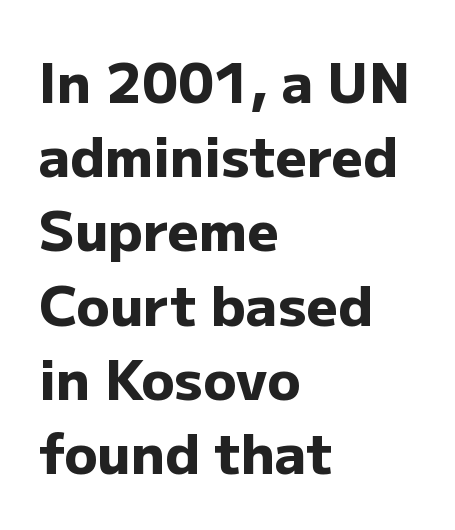
A typesetter would call this zero additional tracking. The sample has been set heavy, in full bold. Spacing verdict: proportional, widths tailored to each character. The designer left line spacing at the default. Only glyphs here, with clear space below each row.
